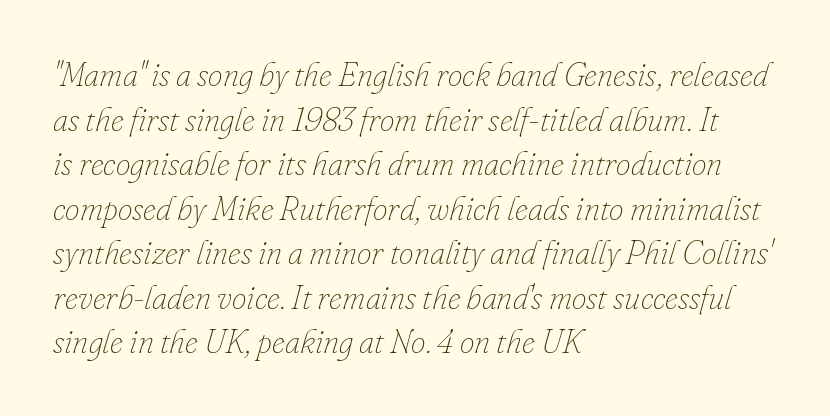
The image shows 33 px thin type, italic (leaning right); set left-aligned, normal line spacing (1.35x), normal letter spacing, not underlined; low stroke contrast and a small x-height.
